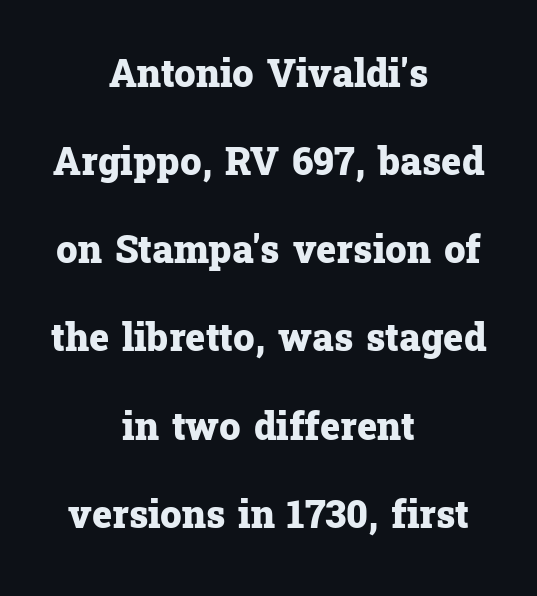
The image shows 38 px heavy serif type, upright; set centered, loose line spacing (2.32x), normal letter spacing, not underlined; low stroke contrast and a medium x-height.
